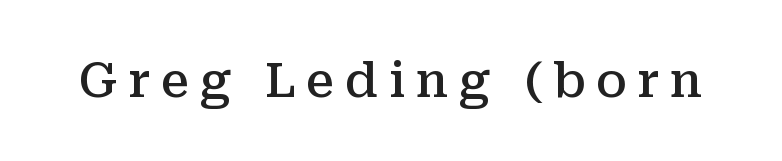
The image shows 48 px semibold serif type, upright; set unusually wide letter spacing (+0.22 em), not underlined; medium stroke contrast and a medium x-height.
